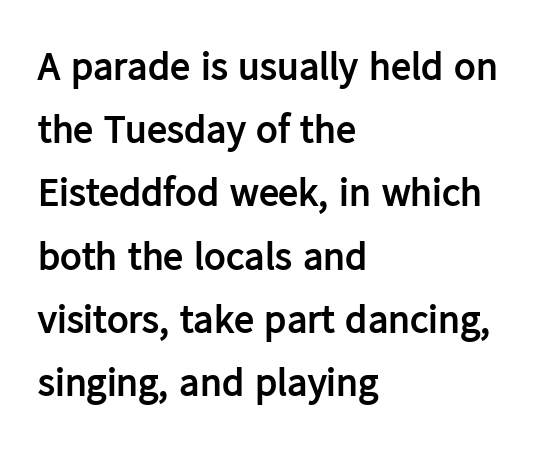
{"serif": "no", "italic": "no", "bold": "yes", "weight": "semibold", "width": "normal", "stroke_contrast": "low", "x_height": "medium", "monospaced": "no", "underline": "no", "align": "left", "line_spacing": "normal", "line_spacing_ratio": 1.58, "letter_spacing": "normal", "letter_spacing_em": 0.0, "glyph_px": 40}
